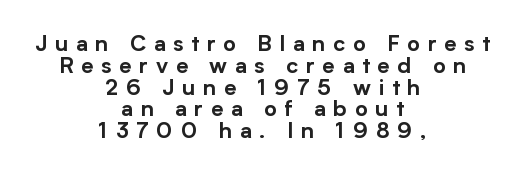
The image shows 22 px text type, upright; set centered, tight line spacing (0.99x), unusually wide letter spacing (+0.35 em), not underlined.
